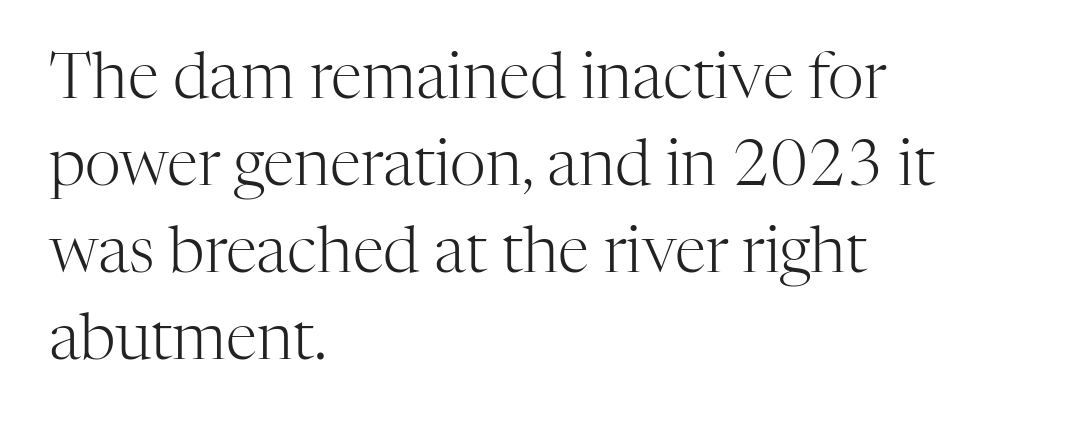
{"serif": "yes", "italic": "no", "bold": "no", "weight": "light", "width": "normal", "stroke_contrast": "high", "x_height": "medium", "monospaced": "no", "underline": "no", "align": "left", "line_spacing": "normal", "line_spacing_ratio": 1.38, "letter_spacing": "normal", "letter_spacing_em": 0.0, "glyph_px": 63}
